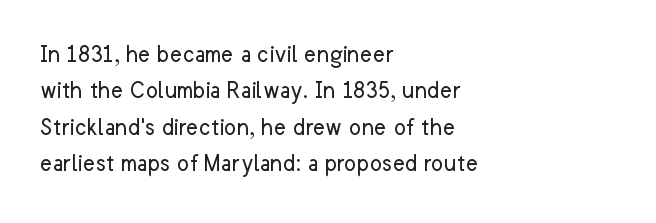
The image shows 26 px text type, upright; set left-aligned, normal line spacing (1.4x), normal letter spacing, not underlined.
